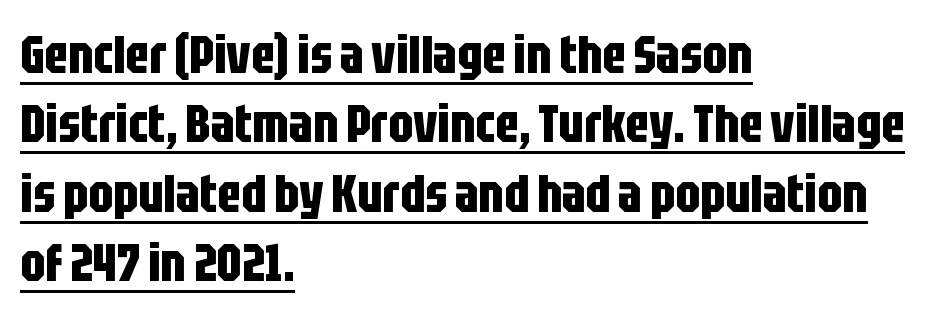
Q: Is the text bold? A: Yes.
Q: Is the text italic (slanted)? A: No, it is upright.
Q: Is the typeface a serif or a sans-serif typeface? A: Sans-serif.
Q: Is the text underlined? A: Yes.
Q: How is the paragraph aligned? A: Left-aligned.
Q: Is the spacing between letters normal or unusually wide? A: Normal.
Q: Is the spacing between lines tight, normal or loose? A: Normal.
Q: Width (condensed, normal, or wide)? A: Condensed.
Q: Stroke contrast? A: Low.
Q: x-height? A: Large.
Q: Monospaced? A: No.
